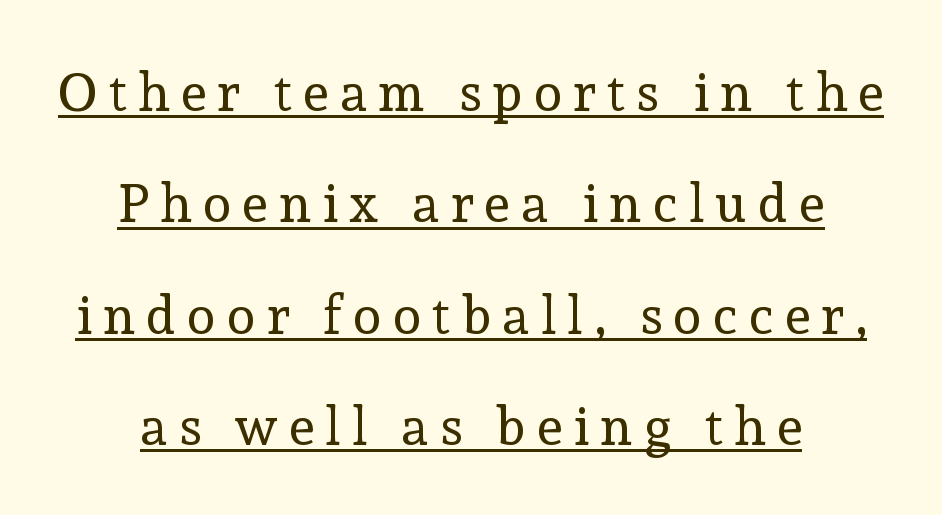
Q: Is the text bold? A: No.
Q: Is the text italic (slanted)? A: No, it is upright.
Q: Is the typeface a serif or a sans-serif typeface? A: Serif.
Q: Is the text underlined? A: Yes.
Q: How is the paragraph aligned? A: Centered.
Q: Is the spacing between letters normal or unusually wide? A: Unusually wide.
Q: Is the spacing between lines tight, normal or loose? A: Loose.
Q: Width (condensed, normal, or wide)? A: Normal.
Q: x-height? A: Medium.
Q: Monospaced? A: No.
